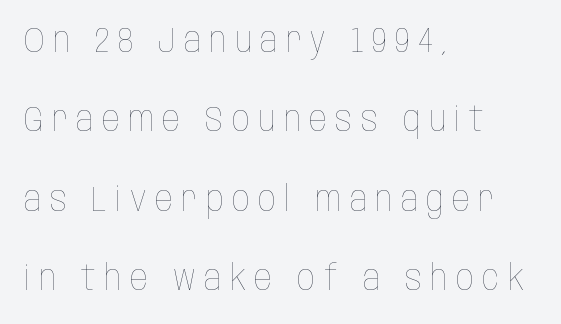
Q: Is the text bold? A: No.
Q: Is the text italic (slanted)? A: No, it is upright.
Q: Is the text underlined? A: No.
Q: How is the paragraph aligned? A: Left-aligned.
Q: Is the spacing between letters normal or unusually wide? A: Unusually wide.
Q: Is the spacing between lines tight, normal or loose? A: Loose.
Q: Width (condensed, normal, or wide)? A: Condensed.
Q: Stroke contrast? A: Low.
Q: x-height? A: Large.
Q: Monospaced? A: No.
